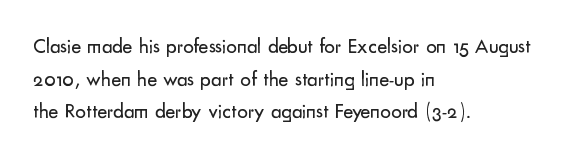
Q: Is the text bold? A: No.
Q: Is the text italic (slanted)? A: No, it is upright.
Q: Is the text underlined? A: No.
Q: How is the paragraph aligned? A: Left-aligned.
Q: Is the spacing between letters normal or unusually wide? A: Normal.
Q: Is the spacing between lines tight, normal or loose? A: Normal.
